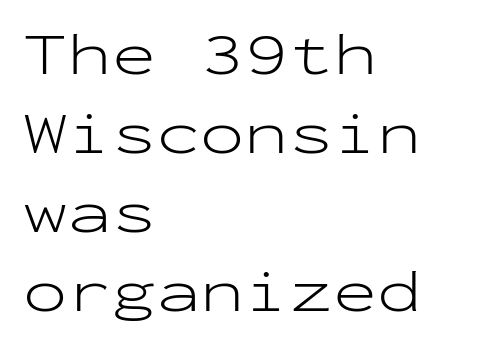
The image shows 59 px light, wide sans-serif type, upright, monospaced; set left-aligned, normal line spacing (1.34x), normal letter spacing, not underlined; low stroke contrast and a medium x-height.
